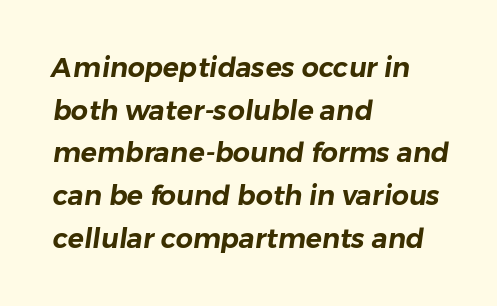
The rendering uses a moderate line-height, typical for paragraphs. Caption: standard tracking, unaltered. Check the space under the baseline: it is left empty. These lines are set flush left with a ragged right edge.
